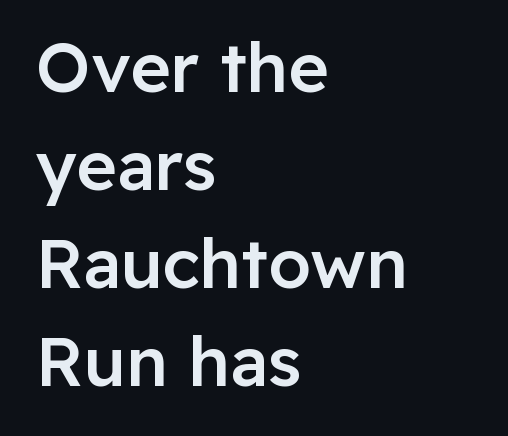
Q: Is the text bold? A: Semi-bold.
Q: Is the text italic (slanted)? A: No, it is upright.
Q: Is the typeface a serif or a sans-serif typeface? A: Sans-serif.
Q: Is the text underlined? A: No.
Q: How is the paragraph aligned? A: Left-aligned.
Q: Is the spacing between letters normal or unusually wide? A: Normal.
Q: Is the spacing between lines tight, normal or loose? A: Normal.
Q: Width (condensed, normal, or wide)? A: Normal.
Q: Stroke contrast? A: Low.
Q: x-height? A: Medium.
Q: Monospaced? A: No.
